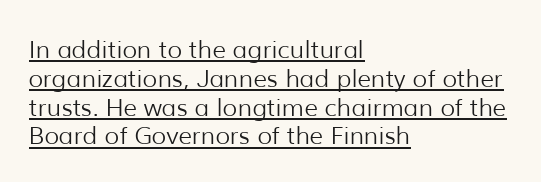
The image shows 24 px text type, upright; set left-aligned, line spacing 1.2x, normal letter spacing, underlined.
